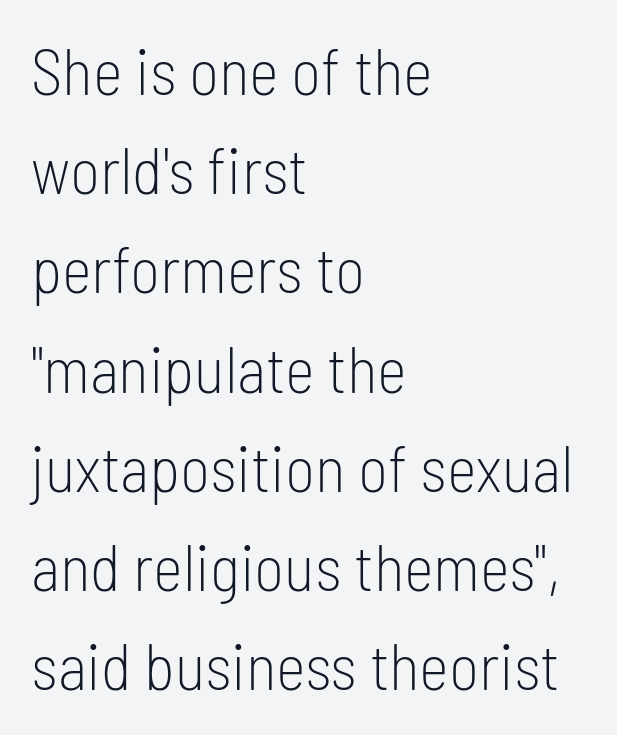
{"serif": "no", "italic": "no", "bold": "no", "weight": "light", "width": "condensed", "stroke_contrast": "low", "x_height": "medium", "monospaced": "no", "underline": "no", "align": "left", "line_spacing": "normal", "line_spacing_ratio": 1.55, "letter_spacing": "normal", "letter_spacing_em": 0.0, "glyph_px": 64}
